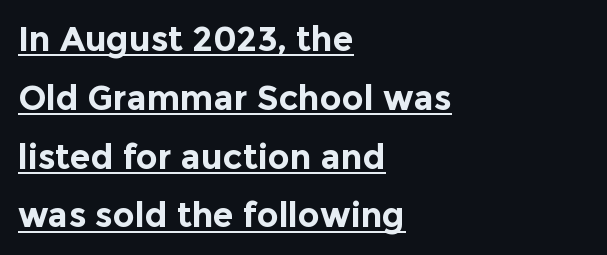
The image shows 34 px bold sans-serif type, upright; set left-aligned, line spacing 1.73x, normal letter spacing, underlined; a medium x-height.
